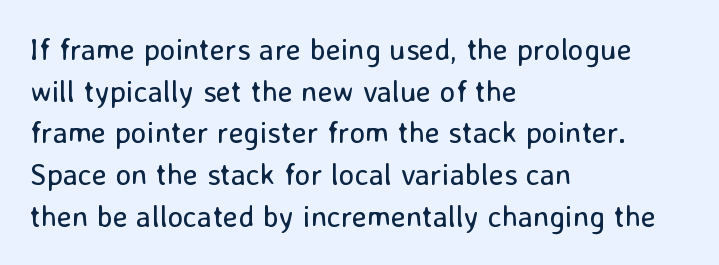
The image shows 30 px regular-weight sans-serif type, upright; set left-aligned, normal line spacing (1.39x), normal letter spacing, not underlined; low stroke contrast and a medium x-height.
